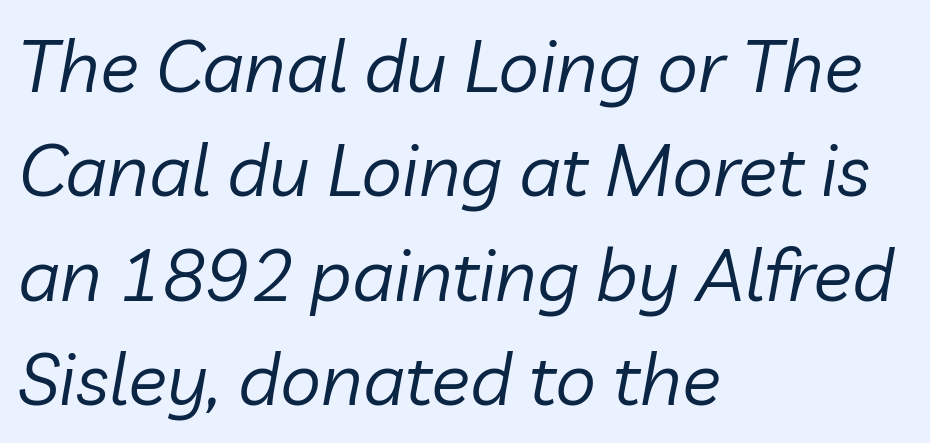
{"italic": "yes", "lean": "right", "slant_degrees": 10, "bold": "no", "weight": "regular", "width": "normal", "stroke_contrast": "low", "x_height": "medium", "monospaced": "no", "underline": "no", "align": "left", "line_spacing": "normal", "line_spacing_ratio": 1.43, "letter_spacing": "normal", "letter_spacing_em": 0.0, "glyph_px": 73}
